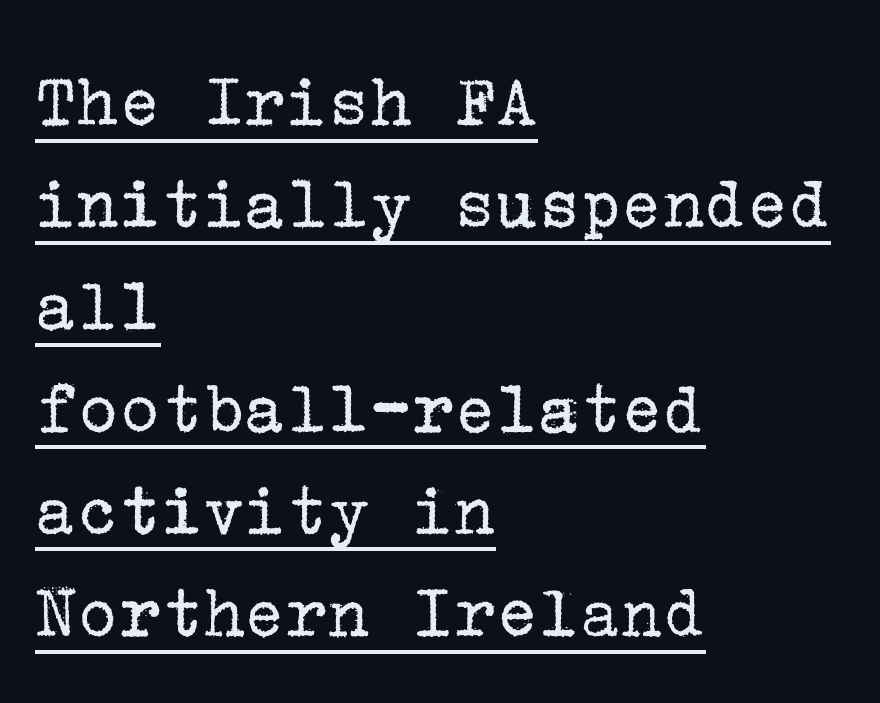
The image shows 78 px regular-weight serif type, upright; set left-aligned, normal line spacing (1.31x), normal letter spacing, underlined; low stroke contrast and a medium x-height.
